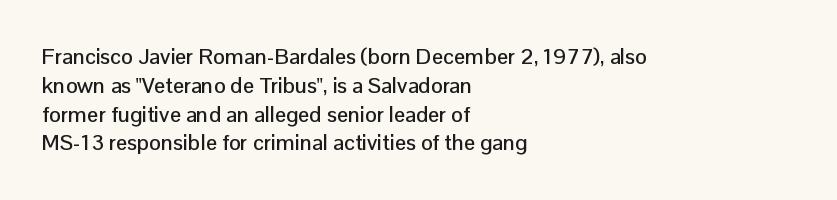
The image shows 22 px text type, upright; set left-aligned, normal line spacing (1.31x), normal letter spacing, not underlined.
